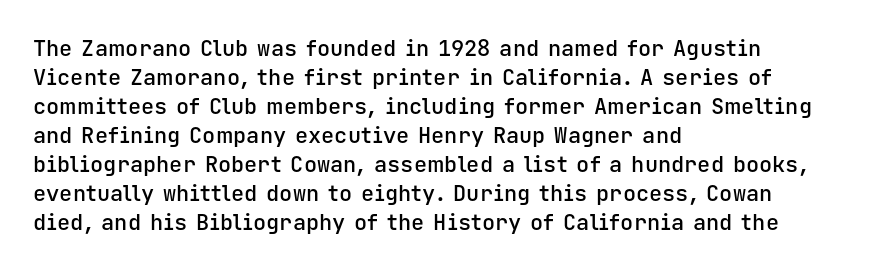
{"italic": "no", "bold": "semi", "underline": "no", "align": "left", "line_spacing": "normal", "line_spacing_ratio": 1.32, "letter_spacing": "normal", "letter_spacing_em": 0.0, "glyph_px": 22}
